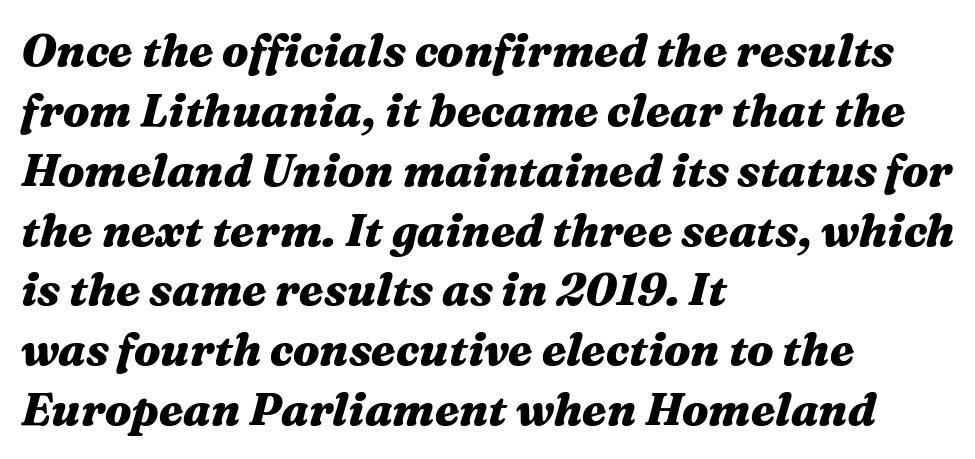
The image shows 45 px heavy, wide type, italic (leaning right); set left-aligned, normal line spacing (1.33x), normal letter spacing, not underlined; medium stroke contrast and a medium x-height.
